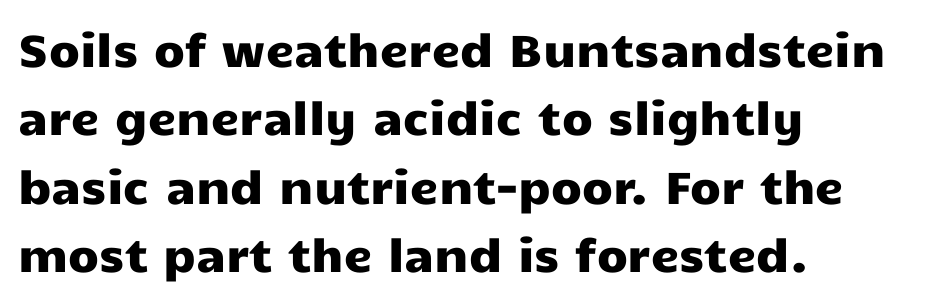
{"serif": "no", "italic": "no", "width": "wide", "stroke_contrast": "low", "x_height": "medium", "monospaced": "no", "underline": "no", "align": "left", "line_spacing": "normal", "line_spacing_ratio": 1.52, "letter_spacing": "normal", "letter_spacing_em": 0.0, "glyph_px": 45}
